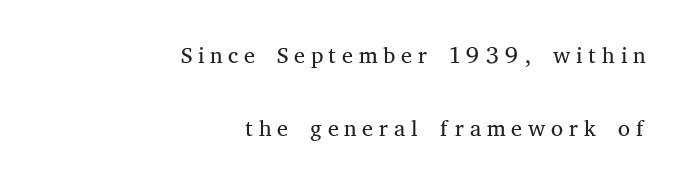
These lines stack with their right ends in a neat column. Each row of text sits above clean, open space. Stem width sits at or under what a default text font uses. This is serif lettering, the kind often seen in printed books. Notice how the stems are strictly vertical — no italics here. Proportional: the letters do not fall into vertical columns.
